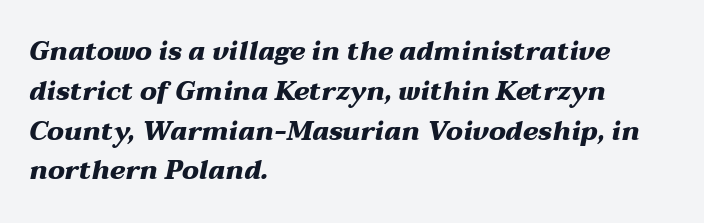
The image shows 26 px bold type, italic (leaning right); set left-aligned, normal line spacing (1.53x), normal letter spacing, not underlined.
